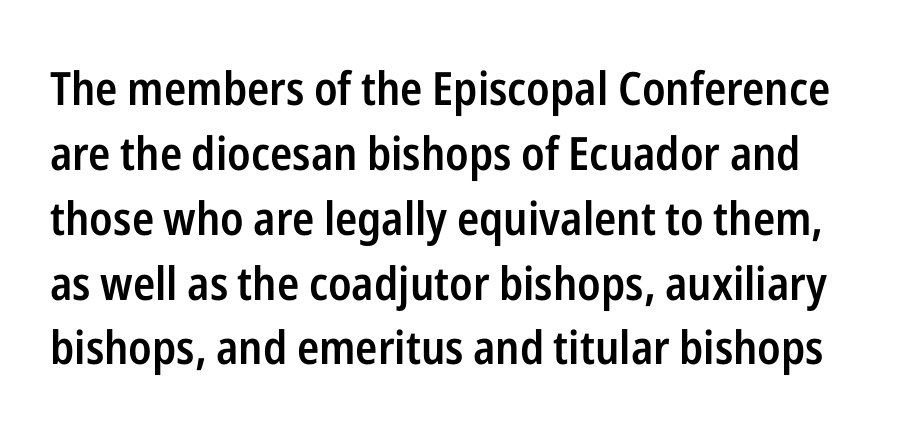
{"serif": "no", "italic": "no", "bold": "semi", "weight": "semibold", "width": "condensed", "stroke_contrast": "low", "x_height": "medium", "monospaced": "no", "underline": "no", "line_spacing": "normal", "line_spacing_ratio": 1.41, "letter_spacing": "normal", "letter_spacing_em": 0.0, "glyph_px": 46}
